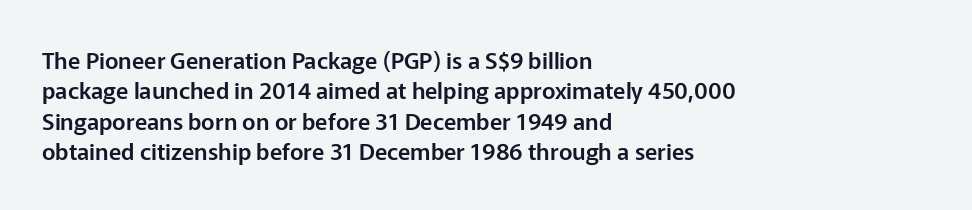
Q: Is the text italic (slanted)? A: No, it is upright.
Q: Is the text underlined? A: No.
Q: How is the paragraph aligned? A: Left-aligned.
Q: Is the spacing between letters normal or unusually wide? A: Normal.
Q: Is the spacing between lines tight, normal or loose? A: Normal.
